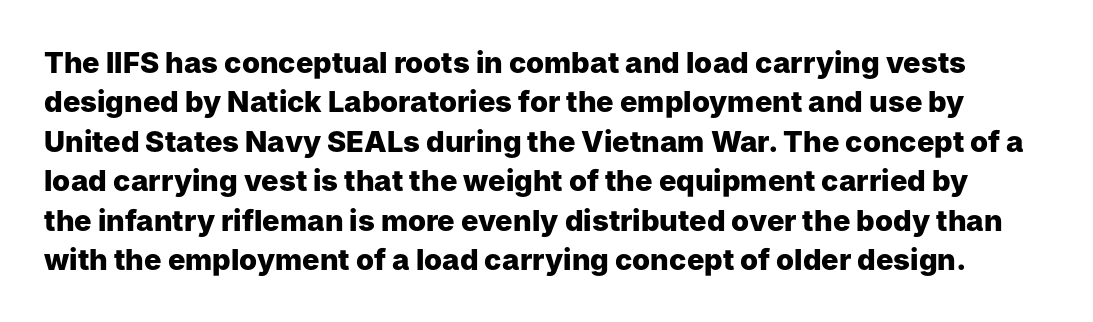
{"serif": "no", "italic": "no", "bold": "yes", "weight": "heavy", "width": "normal", "stroke_contrast": "low", "x_height": "medium", "monospaced": "no", "underline": "no", "line_spacing": "normal", "line_spacing_ratio": 1.36, "letter_spacing": "normal", "letter_spacing_em": 0.0, "glyph_px": 29}
